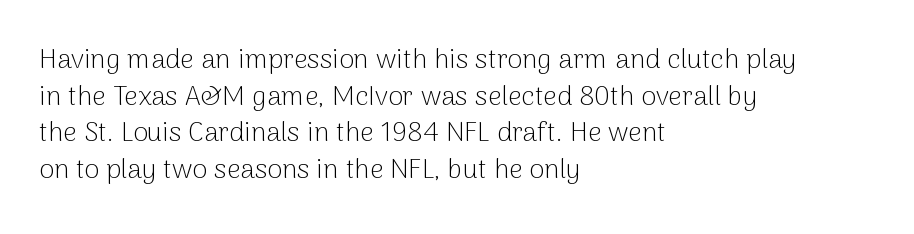
{"italic": "no", "bold": "no", "underline": "no", "align": "left", "line_spacing": "normal", "line_spacing_ratio": 1.36, "letter_spacing": "normal", "letter_spacing_em": 0.0, "glyph_px": 27}
